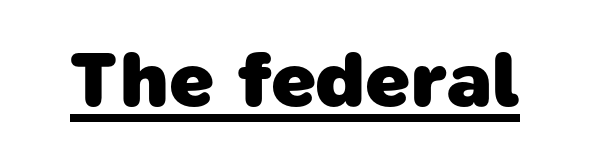
Q: Is the text bold? A: Yes.
Q: Is the typeface a serif or a sans-serif typeface? A: Sans-serif.
Q: Is the text underlined? A: Yes.
Q: Is the spacing between letters normal or unusually wide? A: Normal.
Q: Width (condensed, normal, or wide)? A: Normal.
Q: Stroke contrast? A: Low.
Q: x-height? A: Medium.
Q: Monospaced? A: No.
